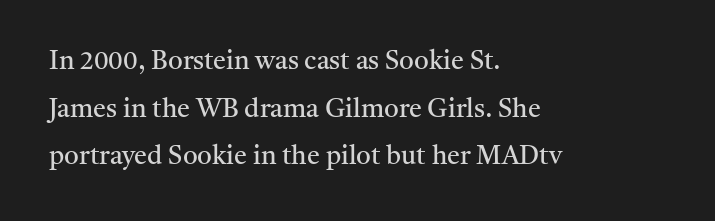
Q: Is the text bold? A: No.
Q: Is the text italic (slanted)? A: No, it is upright.
Q: Is the text underlined? A: No.
Q: How is the paragraph aligned? A: Left-aligned.
Q: Is the spacing between letters normal or unusually wide? A: Normal.
